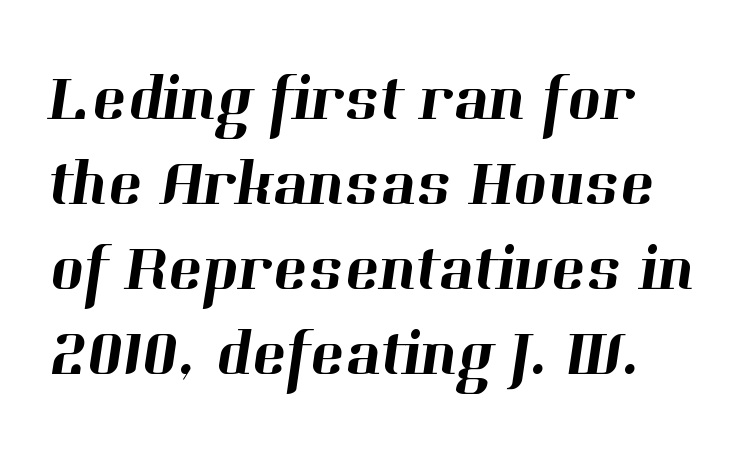
This rendering leaves character spacing at its baseline value. This sample keeps an unexceptional amount of space between lines. The strip under each line holds only bare page. In CSS terms this would be text-align: left. Regarding serifs, this sample has them.
